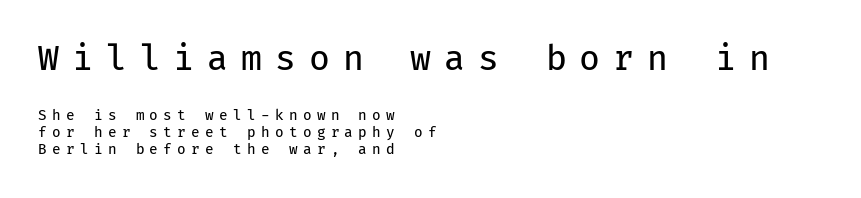
{"serif": "no", "italic": "no", "bold": "no", "weight": "regular", "width": "normal", "stroke_contrast": "low", "x_height": "medium", "monospaced": "yes", "underline": "no", "align": "left", "line_spacing_ratio": 1.23, "letter_spacing": "wide", "letter_spacing_em": 0.38, "larger_block": "first", "size_ratio": 2.43, "glyph_px": 34}
